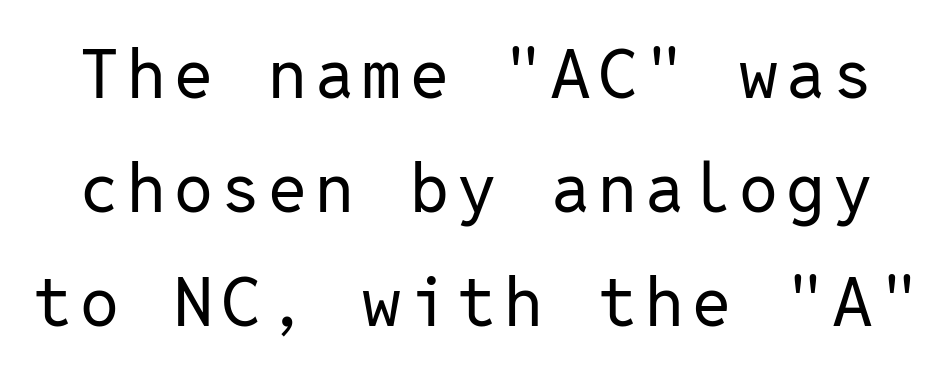
The image shows 69 px regular-weight sans-serif type, upright, monospaced; set normal line spacing (1.65x), not underlined; low stroke contrast and a medium x-height.
